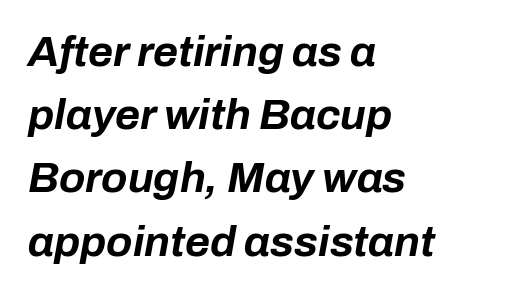
Think of a printed novel: that variable character pitch is what you see here. The words here are not underlined. Every row of glyphs begins at an identical x-position on the left. Does the lettering tilt? It does — this is italic.
